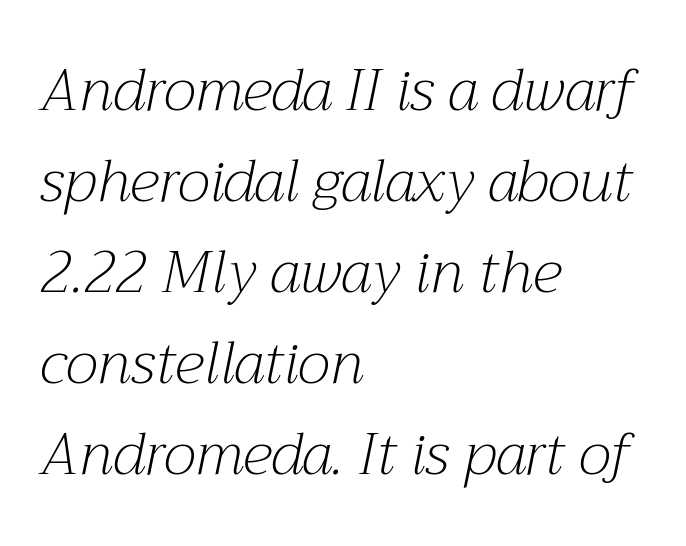
{"serif": "yes", "italic": "yes", "lean": "right", "slant_degrees": 12, "bold": "no", "weight": "light", "width": "normal", "stroke_contrast": "medium", "x_height": "medium", "monospaced": "no", "underline": "no", "align": "left", "line_spacing": "normal", "line_spacing_ratio": 1.57, "letter_spacing": "normal", "letter_spacing_em": 0.0, "glyph_px": 58}
